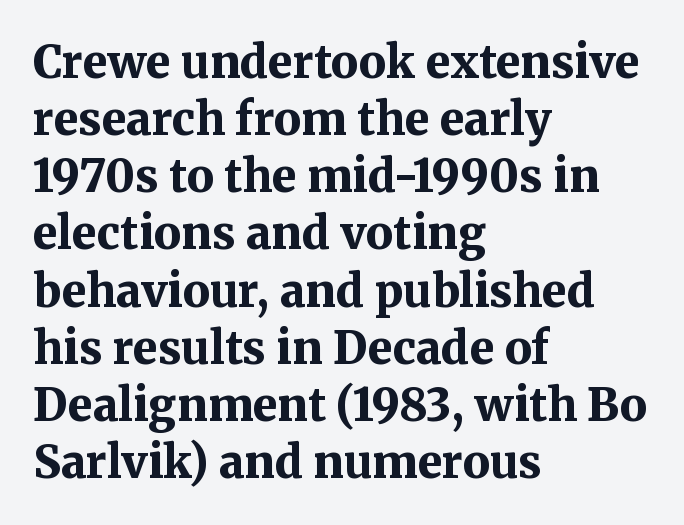
Q: Is the text bold? A: Yes.
Q: Is the text italic (slanted)? A: No, it is upright.
Q: Is the typeface a serif or a sans-serif typeface? A: Serif.
Q: Is the text underlined? A: No.
Q: How is the paragraph aligned? A: Left-aligned.
Q: Is the spacing between letters normal or unusually wide? A: Normal.
Q: Is the spacing between lines tight, normal or loose? A: Normal.
Q: Width (condensed, normal, or wide)? A: Normal.
Q: Stroke contrast? A: Medium.
Q: x-height? A: Medium.
Q: Monospaced? A: No.
